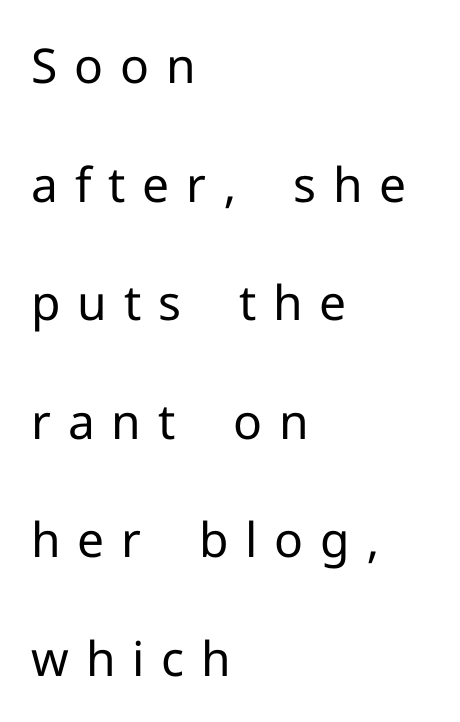
{"serif": "no", "italic": "no", "bold": "no", "weight": "regular", "width": "normal", "stroke_contrast": "low", "x_height": "medium", "monospaced": "no", "underline": "no", "align": "left", "line_spacing": "loose", "line_spacing_ratio": 2.47, "letter_spacing": "wide", "letter_spacing_em": 0.35, "glyph_px": 48}
